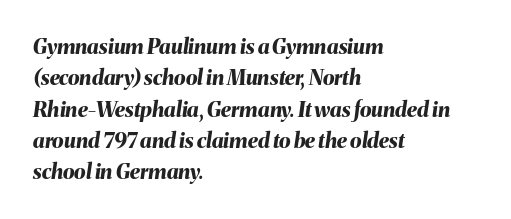
Q: Is the text bold? A: Yes.
Q: Is the text italic (slanted)? A: Yes, it leans right by about 8 degrees.
Q: Is the text underlined? A: No.
Q: How is the paragraph aligned? A: Left-aligned.
Q: Is the spacing between letters normal or unusually wide? A: Normal.
Q: Is the spacing between lines tight, normal or loose? A: Normal.
